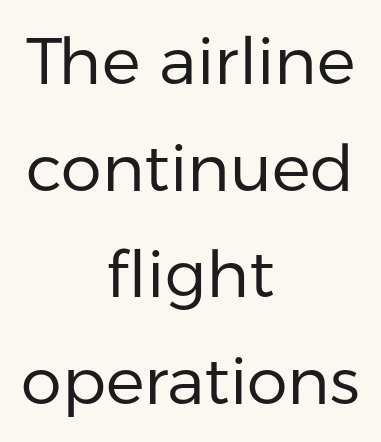
{"serif": "no", "italic": "no", "bold": "no", "weight": "regular", "width": "normal", "stroke_contrast": "low", "x_height": "medium", "monospaced": "no", "underline": "no", "align": "center", "line_spacing": "normal", "line_spacing_ratio": 1.64, "letter_spacing": "normal", "letter_spacing_em": 0.0, "glyph_px": 65}
